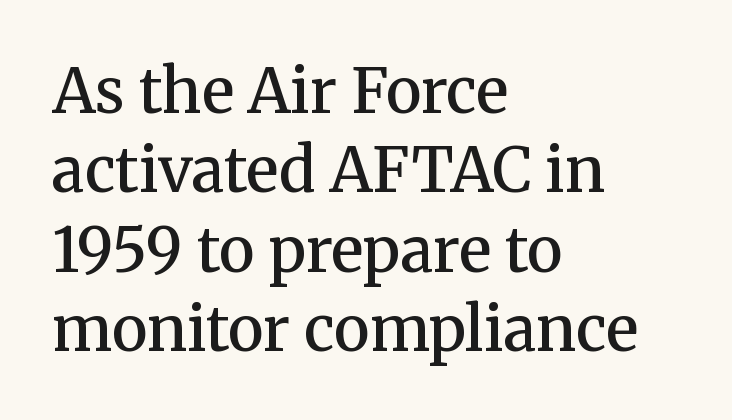
The image shows 61 px semibold serif type, upright; set left-aligned, normal line spacing (1.3x), normal letter spacing, not underlined; medium stroke contrast and a medium x-height.
